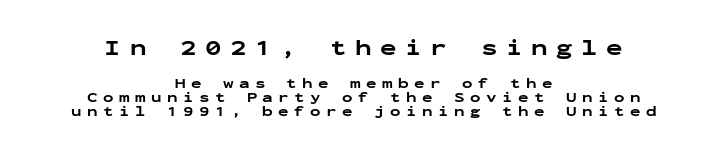
Q: Is the text bold? A: Yes.
Q: Is the text italic (slanted)? A: No, it is upright.
Q: Is the text underlined? A: No.
Q: How is the paragraph aligned? A: Centered.
Q: Is the spacing between letters normal or unusually wide? A: Unusually wide.
Q: Is the spacing between lines tight, normal or loose? A: Tight.
Q: Which block of text is set in a larger size, the first (top) or the second (bottom)? A: The first (top) one.
